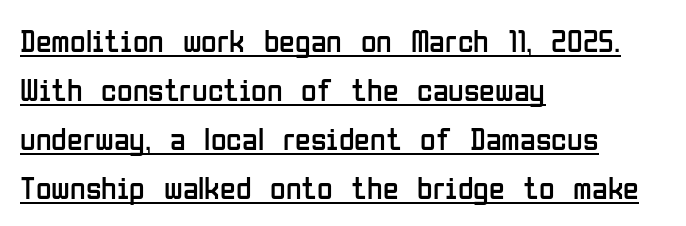
Q: Is the text bold? A: No.
Q: Is the text italic (slanted)? A: No, it is upright.
Q: Is the typeface a serif or a sans-serif typeface? A: Sans-serif.
Q: Is the text underlined? A: Yes.
Q: How is the paragraph aligned? A: Left-aligned.
Q: Is the spacing between letters normal or unusually wide? A: Normal.
Q: Is the spacing between lines tight, normal or loose? A: Normal.
Q: Width (condensed, normal, or wide)? A: Condensed.
Q: Stroke contrast? A: Low.
Q: x-height? A: Medium.
Q: Monospaced? A: No.
